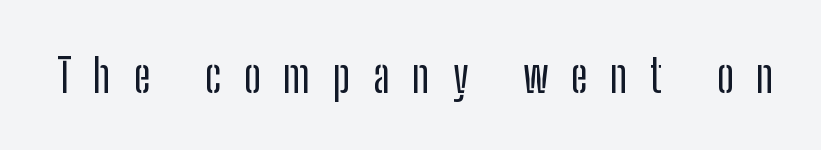
Q: Is the text italic (slanted)? A: No, it is upright.
Q: Is the typeface a serif or a sans-serif typeface? A: Sans-serif.
Q: Is the text underlined? A: No.
Q: Is the spacing between letters normal or unusually wide? A: Unusually wide.
Q: Width (condensed, normal, or wide)? A: Condensed.
Q: Stroke contrast? A: Low.
Q: x-height? A: Medium.
Q: Monospaced? A: No.
